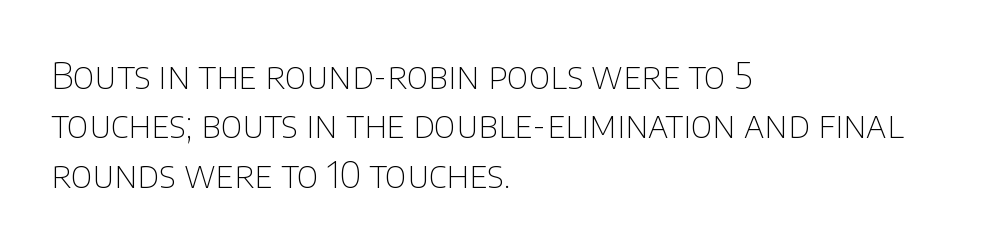
The image shows 36 px thin sans-serif type, upright; set left-aligned, normal line spacing (1.37x), normal letter spacing, not underlined; low stroke contrast and a large x-height.
